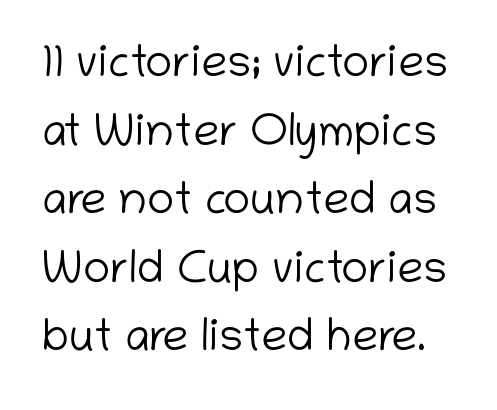
{"serif": "no", "italic": "no", "bold": "no", "weight": "light", "width": "normal", "stroke_contrast": "low", "x_height": "medium", "monospaced": "no", "underline": "no", "line_spacing": "normal", "line_spacing_ratio": 1.49, "letter_spacing": "normal", "letter_spacing_em": 0.0, "glyph_px": 46}
